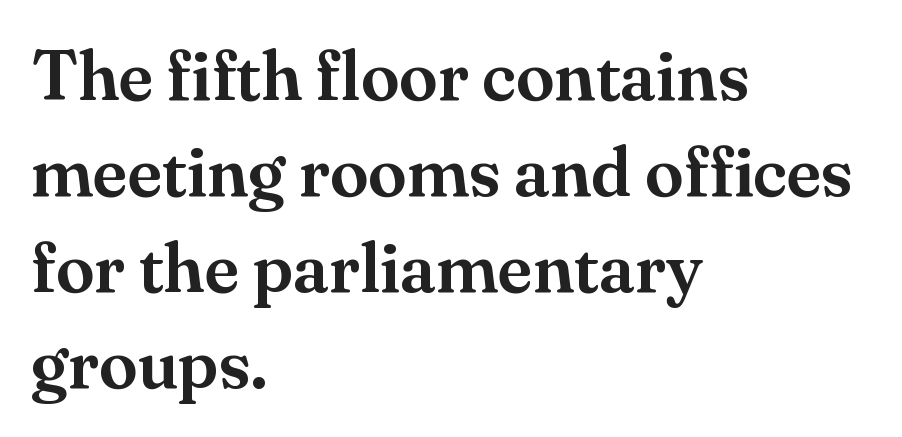
{"serif": "yes", "italic": "no", "width": "normal", "stroke_contrast": "medium", "x_height": "small", "monospaced": "no", "underline": "no", "align": "left", "line_spacing": "normal", "line_spacing_ratio": 1.37, "letter_spacing": "normal", "letter_spacing_em": 0.0, "glyph_px": 70}
